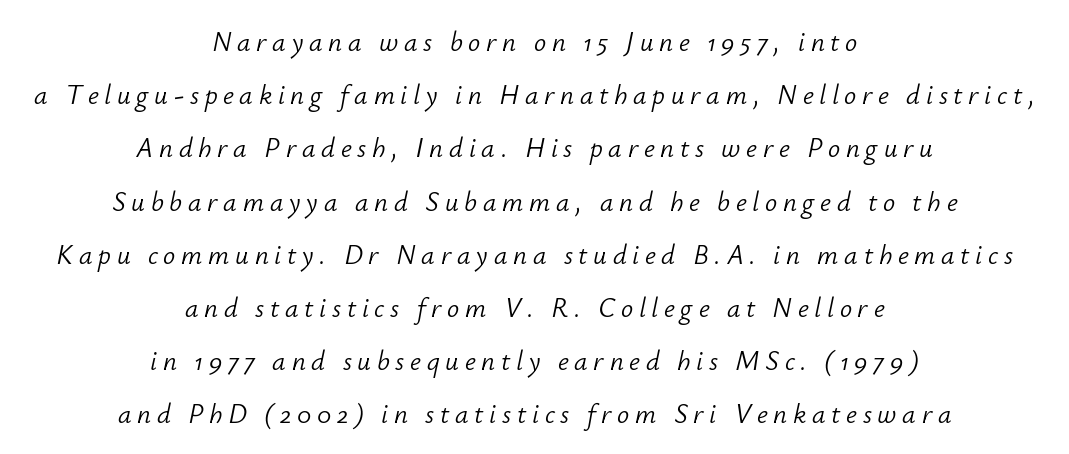
The image shows 27 px text type, italic (leaning right); set centered, loose line spacing (1.97x), unusually wide letter spacing (+0.21 em), not underlined.
